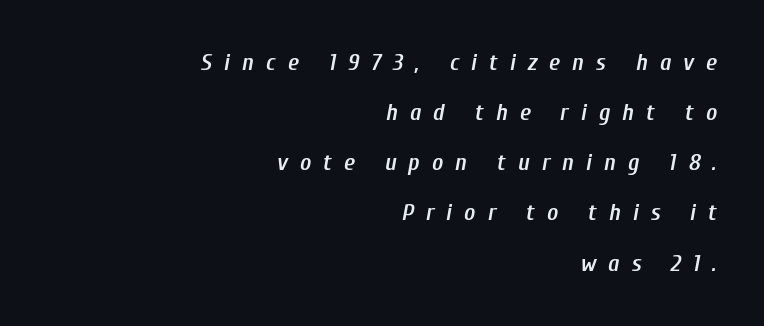
Horizontal alignment here is rightward, an uncommon choice for prose. Semibold letterforms, between regular and bold. Notice the wide empty band between every row — that's loose leading. Tracking here is generous; glyphs stand well apart from one another. Yep, that's italic — everything's leaning. Glance below the letters and you will spot only blank space.
